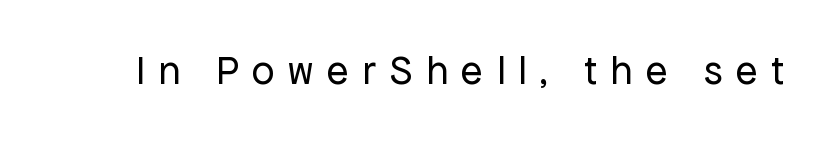
The image shows 40 px regular-weight sans-serif type, upright; set unusually wide letter spacing (+0.34 em), not underlined; low stroke contrast and a medium x-height.
